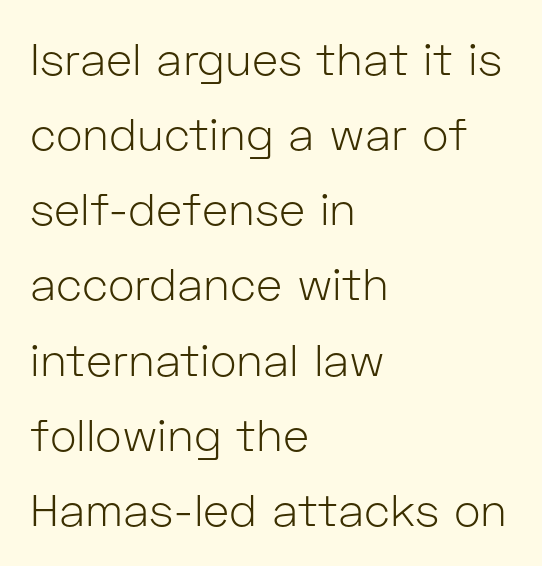
Q: Is the text bold? A: No.
Q: Is the text italic (slanted)? A: No, it is upright.
Q: Is the typeface a serif or a sans-serif typeface? A: Sans-serif.
Q: Is the text underlined? A: No.
Q: How is the paragraph aligned? A: Left-aligned.
Q: Is the spacing between letters normal or unusually wide? A: Normal.
Q: Is the spacing between lines tight, normal or loose? A: Normal.
Q: Width (condensed, normal, or wide)? A: Normal.
Q: Stroke contrast? A: Low.
Q: x-height? A: Medium.
Q: Monospaced? A: No.
